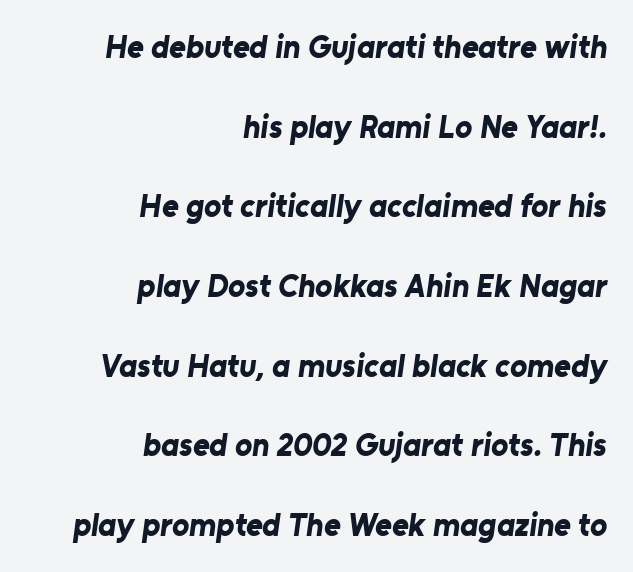
Each glyph is drawn with heavy, bold strokes. If you measured baseline to baseline, you'd find a long distance. Nothing unusual about the tracking: characters are spaced as the font intends. Observe the absence of serifs on each vertical stroke in this sample. These lines are rendered in a variable-pitch font.
